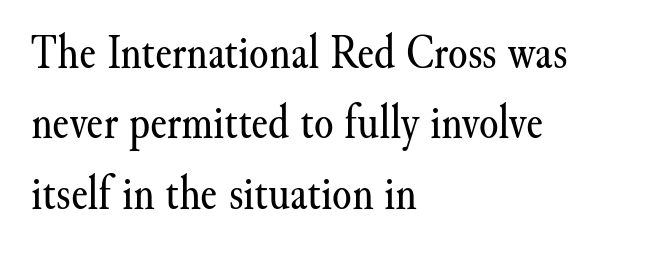
Q: Is the text bold? A: No.
Q: Is the text italic (slanted)? A: No, it is upright.
Q: Is the typeface a serif or a sans-serif typeface? A: Serif.
Q: Is the text underlined? A: No.
Q: How is the paragraph aligned? A: Left-aligned.
Q: Is the spacing between letters normal or unusually wide? A: Normal.
Q: Is the spacing between lines tight, normal or loose? A: Normal.
Q: Width (condensed, normal, or wide)? A: Normal.
Q: Stroke contrast? A: Medium.
Q: x-height? A: Small.
Q: Monospaced? A: No.
